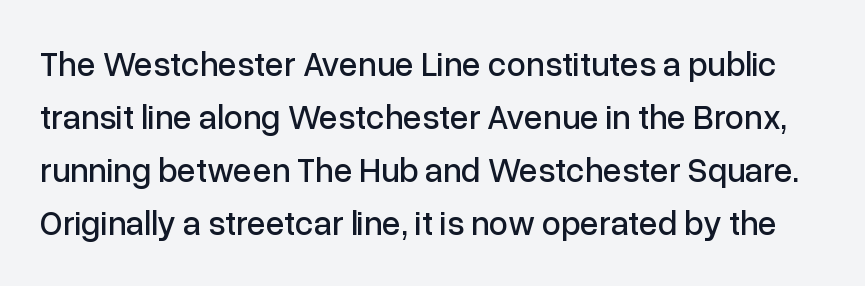
{"serif": "no", "italic": "no", "width": "normal", "stroke_contrast": "low", "x_height": "medium", "monospaced": "no", "underline": "no", "line_spacing": "normal", "line_spacing_ratio": 1.56, "letter_spacing": "normal", "letter_spacing_em": 0.0, "glyph_px": 34}
